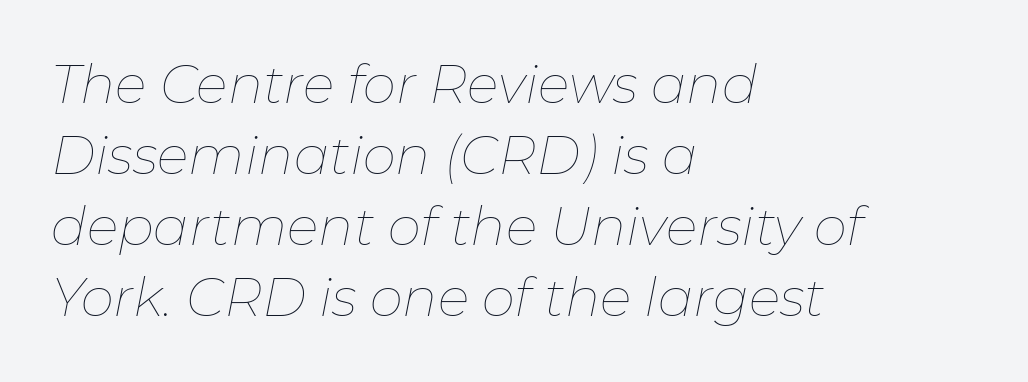
The image shows 53 px thin type, italic (leaning right); set left-aligned, normal line spacing (1.34x), normal letter spacing, not underlined; low stroke contrast and a medium x-height.
